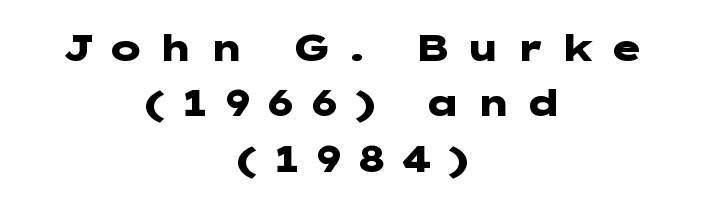
Q: Is the text bold? A: Yes.
Q: Is the text italic (slanted)? A: No, it is upright.
Q: Is the typeface a serif or a sans-serif typeface? A: Sans-serif.
Q: Is the text underlined? A: No.
Q: How is the paragraph aligned? A: Centered.
Q: Is the spacing between letters normal or unusually wide? A: Unusually wide.
Q: Is the spacing between lines tight, normal or loose? A: Normal.
Q: Width (condensed, normal, or wide)? A: Wide.
Q: Stroke contrast? A: Low.
Q: x-height? A: Medium.
